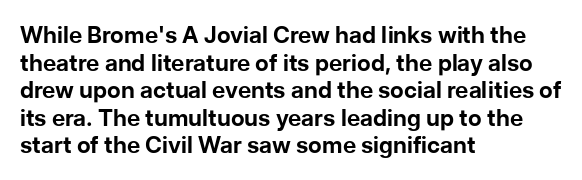
Q: Is the text bold? A: Yes.
Q: Is the text italic (slanted)? A: No, it is upright.
Q: Is the text underlined? A: No.
Q: How is the paragraph aligned? A: Left-aligned.
Q: Is the spacing between letters normal or unusually wide? A: Normal.
